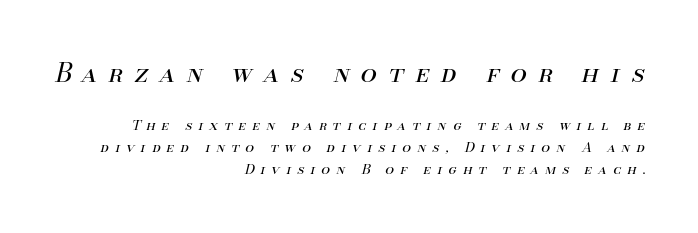
{"italic": "yes", "lean": "right", "slant_degrees": 13, "bold": "no", "underline": "no", "align": "right", "line_spacing": "normal", "line_spacing_ratio": 1.58, "letter_spacing": "wide", "letter_spacing_em": 0.44, "larger_block": "first", "size_ratio": 1.86, "glyph_px": 26}
